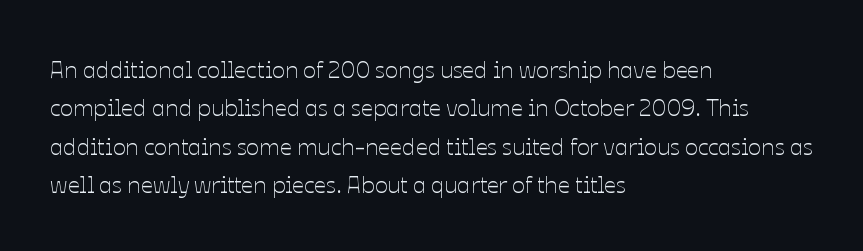
Q: Is the text bold? A: No.
Q: Is the text italic (slanted)? A: No, it is upright.
Q: Is the text underlined? A: No.
Q: How is the paragraph aligned? A: Left-aligned.
Q: Is the spacing between letters normal or unusually wide? A: Normal.
Q: Is the spacing between lines tight, normal or loose? A: Normal.
